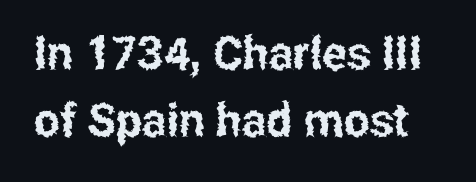
{"serif": "no", "italic": "no", "width": "condensed", "stroke_contrast": "low", "x_height": "medium", "monospaced": "no", "underline": "no", "line_spacing": "normal", "line_spacing_ratio": 1.45, "letter_spacing": "normal", "letter_spacing_em": 0.0, "glyph_px": 46}
